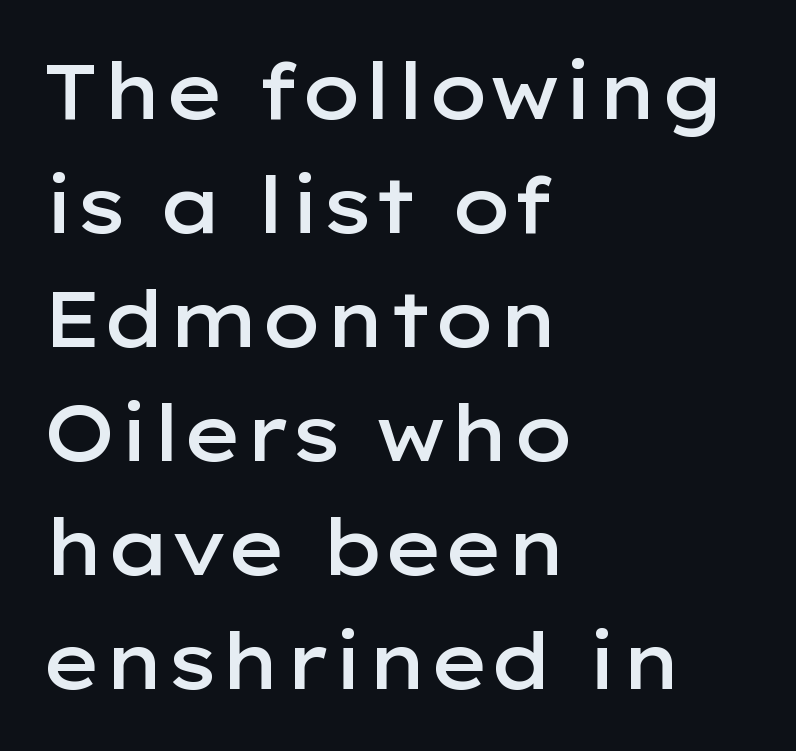
The passage shown is typeset with a sans-serif family. The passage is arranged the way most books set body copy — flush left. Leading matches the norm, producing a regular column. Glyph-to-glyph distance matches everyday printed text. Weight check: semibold — heavier than regular, not quite bold.
